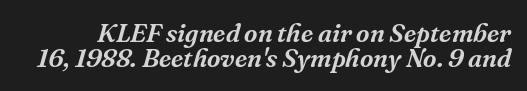
{"italic": "yes", "lean": "right", "slant_degrees": 16, "underline": "no", "line_spacing": "tight", "line_spacing_ratio": 0.98, "letter_spacing": "normal", "letter_spacing_em": 0.0, "glyph_px": 26}
